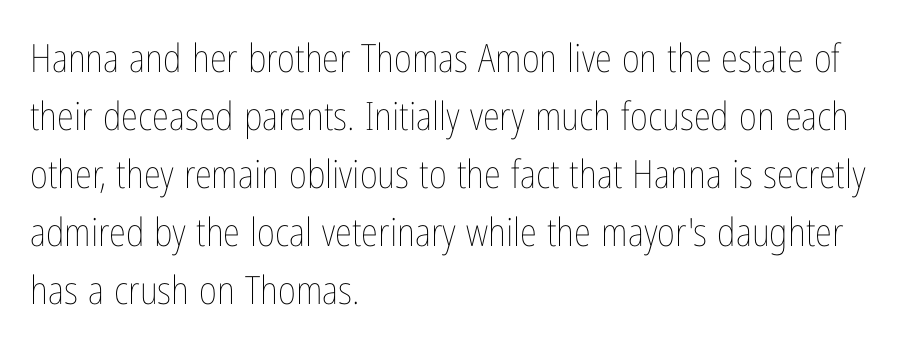
If you drew a line through each stem, it would be perfectly vertical. Bold? No — there's no thickening of the strokes. This sample has the flowing, uneven cadence of proportional lettering. Nobody touched the tracking dial on this one. This sample is left-justified, so line endings fall wherever the words run out.
